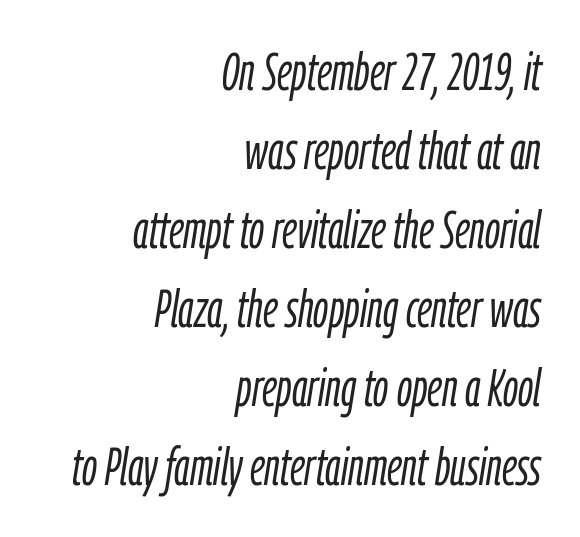
{"italic": "yes", "lean": "right", "slant_degrees": 9, "bold": "no", "weight": "light", "width": "condensed", "stroke_contrast": "low", "x_height": "medium", "monospaced": "no", "underline": "no", "align": "right", "line_spacing": "normal", "line_spacing_ratio": 1.52, "letter_spacing": "normal", "letter_spacing_em": 0.0, "glyph_px": 52}
